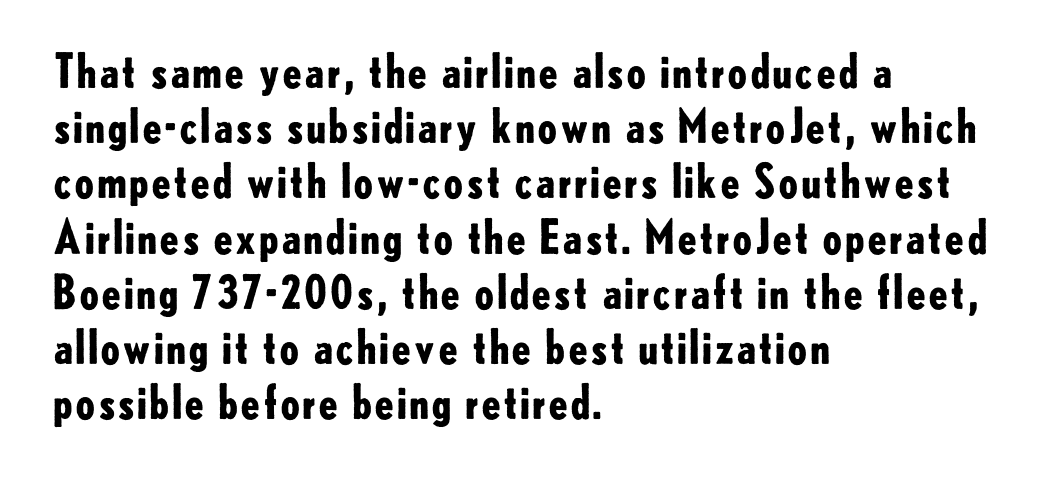
Q: Is the text bold? A: Yes.
Q: Is the text italic (slanted)? A: No, it is upright.
Q: Is the typeface a serif or a sans-serif typeface? A: Sans-serif.
Q: Is the text underlined? A: No.
Q: How is the paragraph aligned? A: Left-aligned.
Q: Is the spacing between letters normal or unusually wide? A: Normal.
Q: Width (condensed, normal, or wide)? A: Normal.
Q: Stroke contrast? A: Low.
Q: x-height? A: Small.
Q: Monospaced? A: No.
